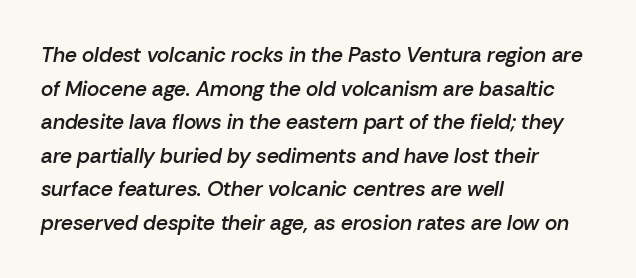
The image shows 21 px text type, italic (leaning right); set left-aligned, normal line spacing (1.6x), normal letter spacing, not underlined.
